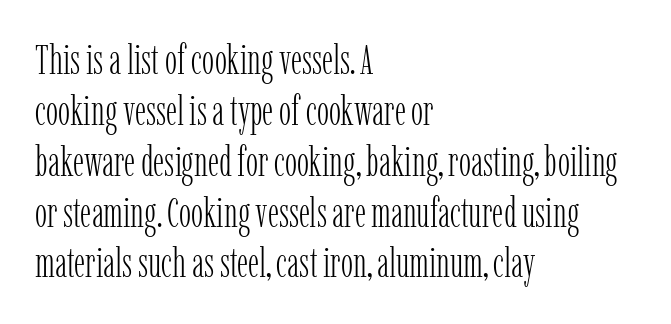
Q: Is the text bold? A: No.
Q: Is the text italic (slanted)? A: No, it is upright.
Q: Is the typeface a serif or a sans-serif typeface? A: Serif.
Q: Is the text underlined? A: No.
Q: How is the paragraph aligned? A: Left-aligned.
Q: Is the spacing between letters normal or unusually wide? A: Normal.
Q: Width (condensed, normal, or wide)? A: Condensed.
Q: Stroke contrast? A: Low.
Q: x-height? A: Medium.
Q: Monospaced? A: No.
